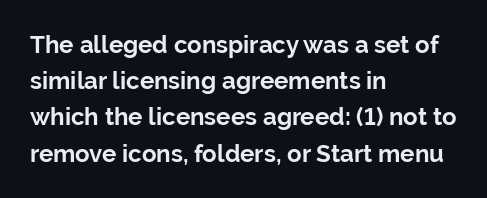
{"italic": "no", "bold": "yes", "underline": "no", "align": "left", "line_spacing": "normal", "line_spacing_ratio": 1.51, "letter_spacing": "normal", "letter_spacing_em": 0.0, "glyph_px": 24}
